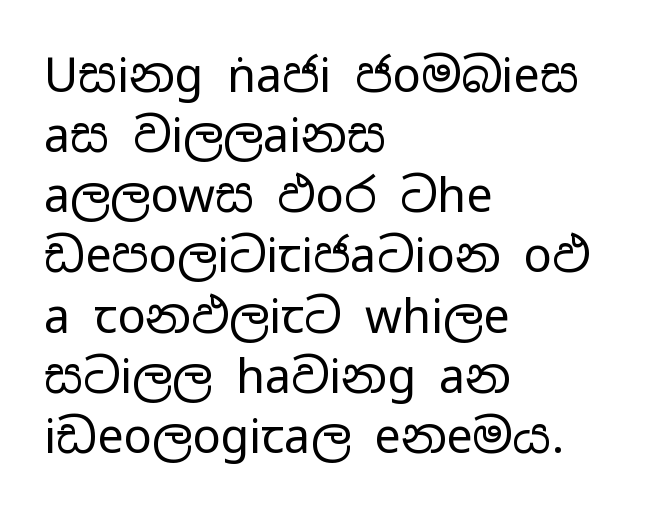
Q: Is the text bold? A: No.
Q: Is the text italic (slanted)? A: No, it is upright.
Q: Is the typeface a serif or a sans-serif typeface? A: Sans-serif.
Q: Is the text underlined? A: No.
Q: How is the paragraph aligned? A: Left-aligned.
Q: Is the spacing between letters normal or unusually wide? A: Normal.
Q: Is the spacing between lines tight, normal or loose? A: Normal.
Q: Width (condensed, normal, or wide)? A: Wide.
Q: Stroke contrast? A: Low.
Q: x-height? A: Medium.
Q: Monospaced? A: No.
